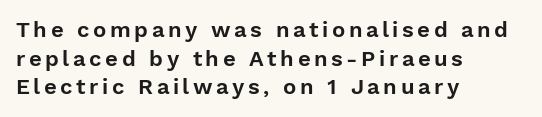
The image shows 22 px text type, upright; set left-aligned, normal line spacing (1.3x), not underlined.
